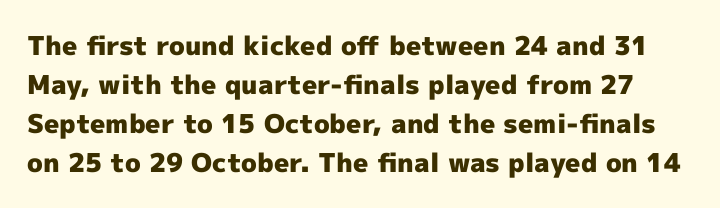
{"italic": "no", "bold": "yes", "underline": "no", "line_spacing": "normal", "line_spacing_ratio": 1.5, "letter_spacing": "normal", "letter_spacing_em": 0.0, "glyph_px": 26}
